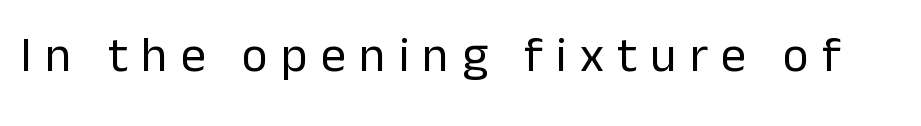
{"serif": "no", "italic": "no", "bold": "no", "weight": "regular", "width": "normal", "stroke_contrast": "low", "x_height": "medium", "monospaced": "no", "underline": "no", "letter_spacing": "wide", "letter_spacing_em": 0.26, "glyph_px": 50}
